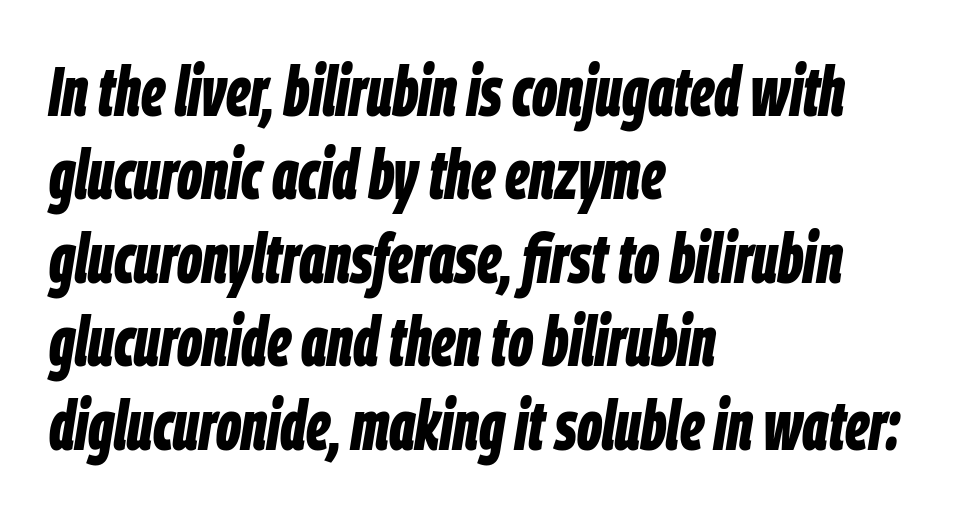
The image shows 69 px bold, condensed type, italic (leaning right); set left-aligned, line spacing 1.21x, normal letter spacing, not underlined; low stroke contrast and a large x-height.
